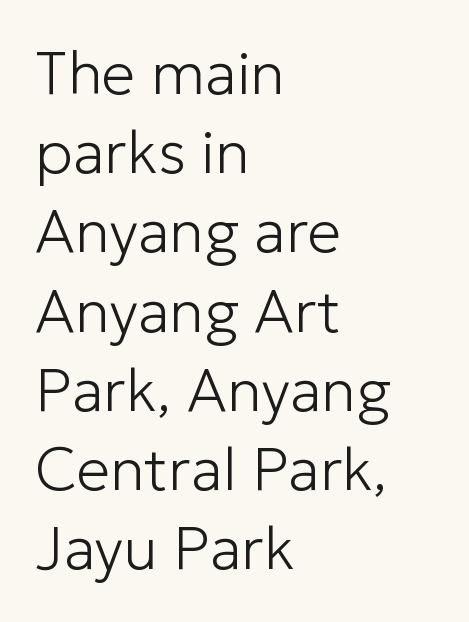
Regarding serifs, this sample does without them. Horizontal bands of white between lines are of average thickness. Here the designer chose a conventional face with non-uniform glyph widths. No extra ink here — the face is not bold. The axis of the letterforms is exactly vertical.
